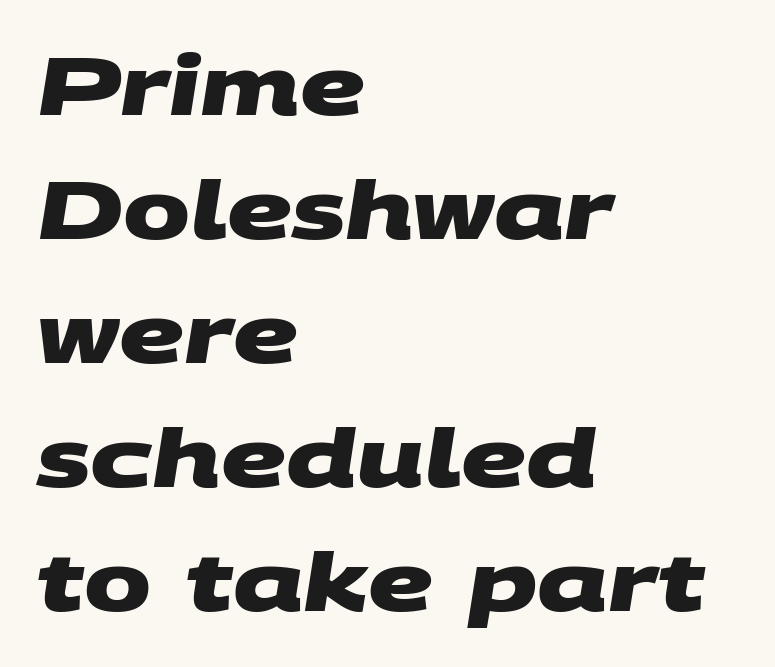
A typesetter would call this leading conventional body-copy spacing. Each letter keeps its own natural width here, so spacing adapts to shape. The space beneath each line is pristine and unruled. You can tell from the bare stems that sans-serif type was used. Compared with typical body copy, the letter spacing here is the same. Each glyph is drawn with heavy, bold strokes.
